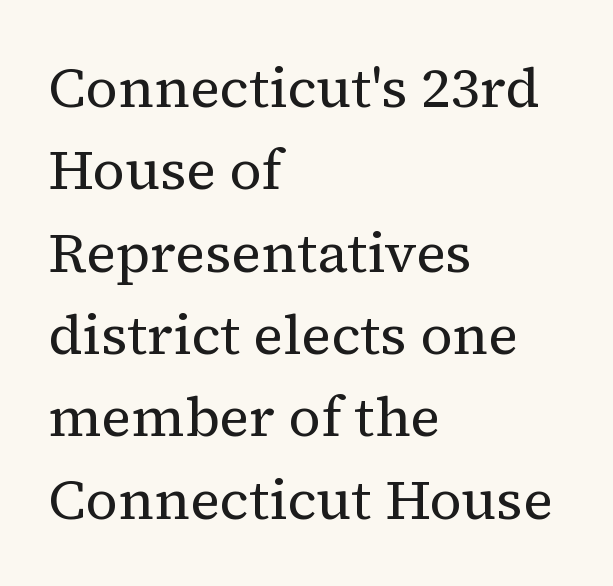
The space between consecutive lines is moderate. Nothing unusual about the tracking: characters are spaced as the font intends. A clean baseline with only descenders dipping below it. Posture: straight, roman, zero tilt. Stroke mass is kept to a normal reading level or below. A typesetter would call this proportional, since set widths differ per character.
